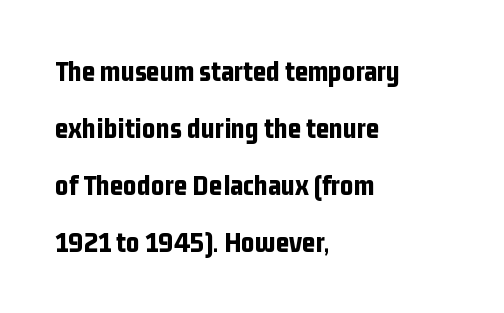
Q: Is the text bold? A: Yes.
Q: Is the text italic (slanted)? A: No, it is upright.
Q: Is the typeface a serif or a sans-serif typeface? A: Sans-serif.
Q: Is the text underlined? A: No.
Q: How is the paragraph aligned? A: Left-aligned.
Q: Is the spacing between letters normal or unusually wide? A: Normal.
Q: Is the spacing between lines tight, normal or loose? A: Loose.
Q: Width (condensed, normal, or wide)? A: Condensed.
Q: Stroke contrast? A: Low.
Q: x-height? A: Medium.
Q: Monospaced? A: No.
